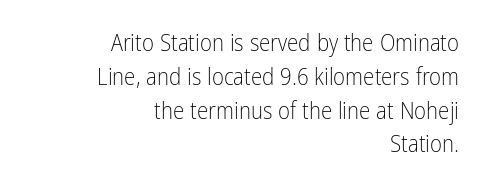
{"italic": "no", "bold": "no", "underline": "no", "align": "right", "line_spacing": "normal", "line_spacing_ratio": 1.47, "letter_spacing": "normal", "letter_spacing_em": 0.0, "glyph_px": 23}
